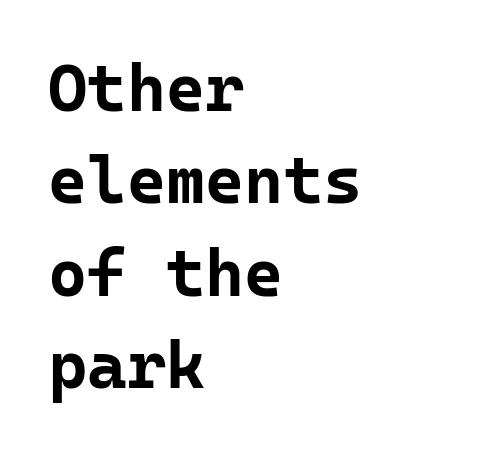
If you drew a ruler down the left edge, every line would touch it. Every character here occupies the same horizontal width, giving the sample a typewriter-like rhythm. Regular leading. Nothing unusual about the tracking: characters are spaced as the font intends. The rendering shows plain stroke endings on the letterforms — a sans-serif design. Honestly, there is no underline to notice here at all.
